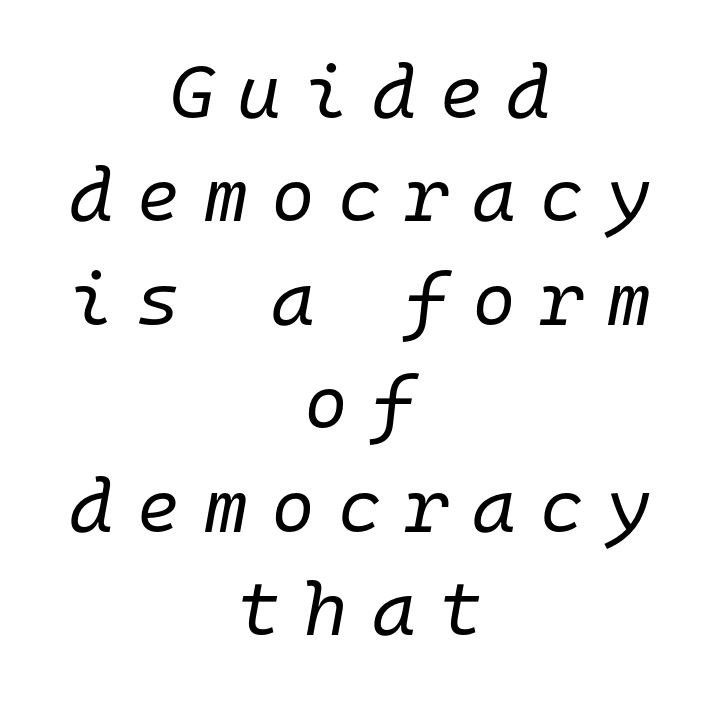
Q: Is the text bold? A: No.
Q: Is the text italic (slanted)? A: Yes, it leans right by about 10 degrees.
Q: Is the text underlined? A: No.
Q: How is the paragraph aligned? A: Centered.
Q: Is the spacing between letters normal or unusually wide? A: Unusually wide.
Q: Is the spacing between lines tight, normal or loose? A: Normal.
Q: Width (condensed, normal, or wide)? A: Normal.
Q: Stroke contrast? A: Low.
Q: x-height? A: Medium.
Q: Monospaced? A: Yes.
